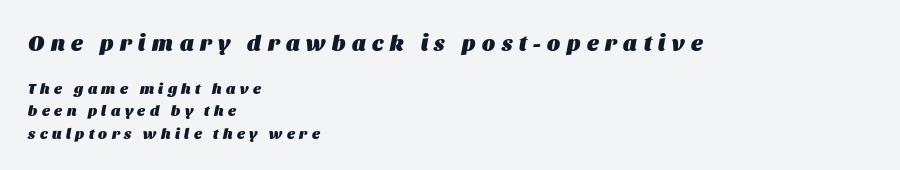
The image shows 22 px bold type, italic (leaning right); set left-aligned, normal line spacing (1.48x), unusually wide letter spacing (+0.3 em), not underlined; the first (top) block is 1.47x larger.
